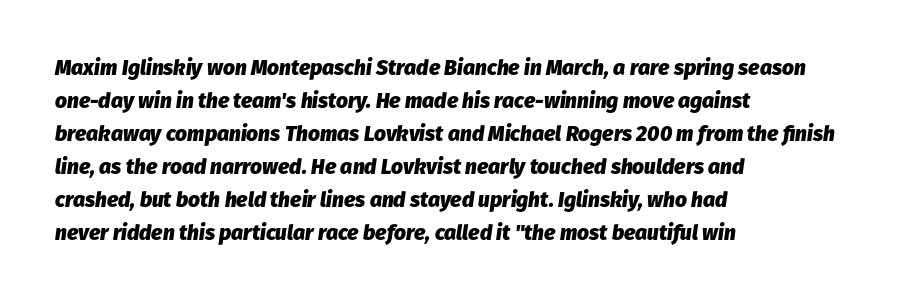
Q: Is the text bold? A: Yes.
Q: Is the text italic (slanted)? A: Yes, it leans right by about 8 degrees.
Q: Is the text underlined? A: No.
Q: How is the paragraph aligned? A: Left-aligned.
Q: Is the spacing between letters normal or unusually wide? A: Normal.
Q: Is the spacing between lines tight, normal or loose? A: Normal.
